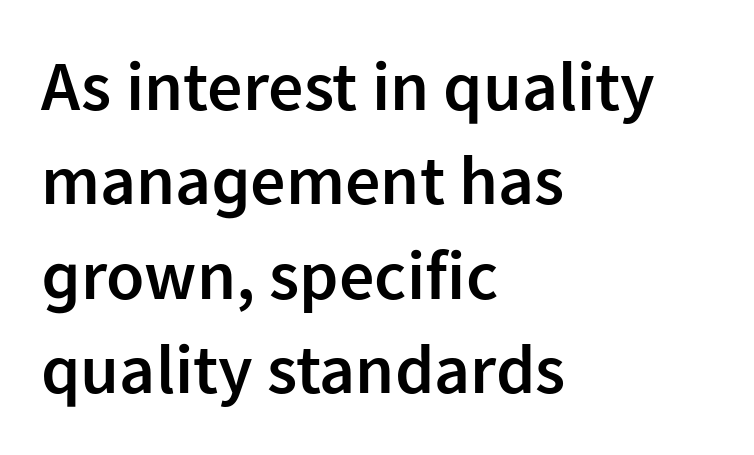
{"serif": "no", "italic": "no", "bold": "semi", "weight": "semibold", "width": "normal", "stroke_contrast": "low", "x_height": "medium", "monospaced": "no", "underline": "no", "align": "left", "line_spacing": "normal", "line_spacing_ratio": 1.35, "letter_spacing": "normal", "letter_spacing_em": 0.0, "glyph_px": 70}
